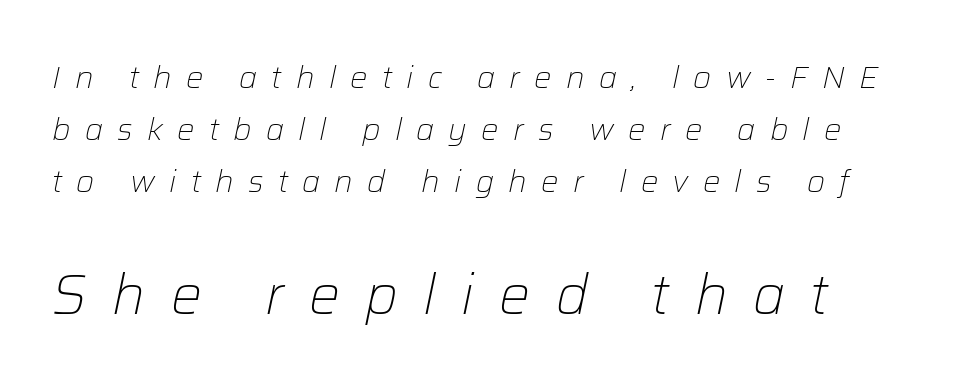
On a weight scale, this lands at 450 or below. The face used here appears at its bigger size in the lower chunk. The text carries the slant typical of an italic or oblique font. The type is letterspaced generously, with wide tracking. The ragged edge is on the right, which tells us the setting is flush left. Any mark beneath the type? The region is blank.
